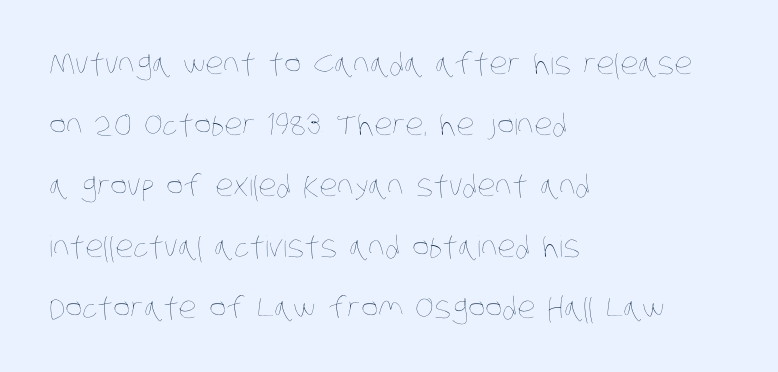
The image shows 29 px thin, condensed type; set left-aligned, loose line spacing (2.1x), normal letter spacing, not underlined; low stroke contrast and a large x-height.
